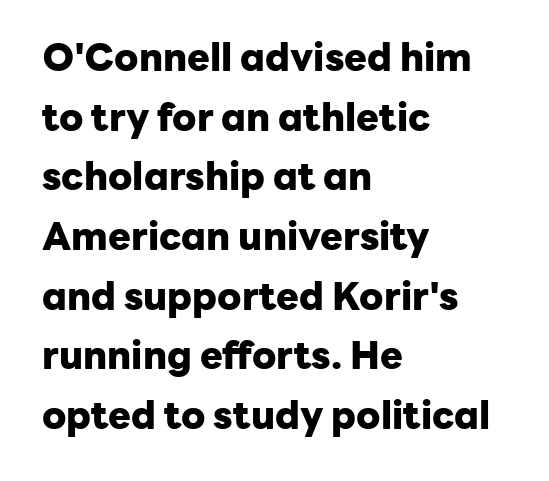
The image shows 38 px heavy sans-serif type, upright; set left-aligned, normal line spacing (1.57x), normal letter spacing, not underlined; low stroke contrast and a medium x-height.
